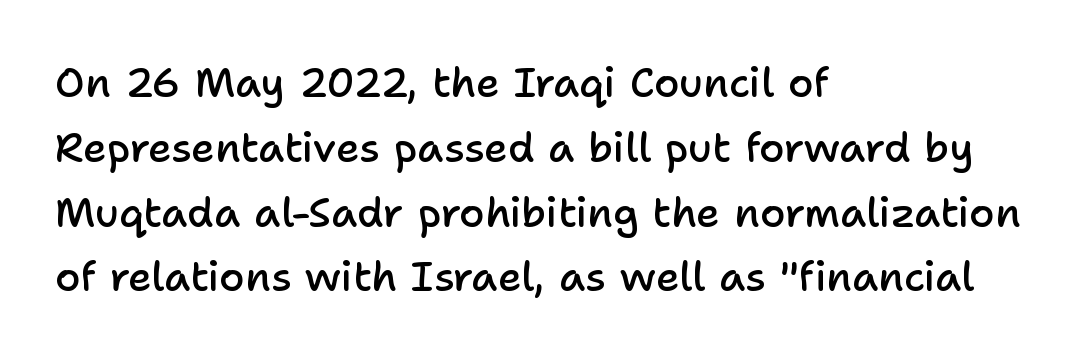
Q: Is the text bold? A: Semi-bold.
Q: Is the text italic (slanted)? A: No, it is upright.
Q: Is the typeface a serif or a sans-serif typeface? A: Sans-serif.
Q: Is the text underlined? A: No.
Q: How is the paragraph aligned? A: Left-aligned.
Q: Is the spacing between letters normal or unusually wide? A: Normal.
Q: Is the spacing between lines tight, normal or loose? A: Normal.
Q: Width (condensed, normal, or wide)? A: Normal.
Q: Stroke contrast? A: Low.
Q: x-height? A: Medium.
Q: Monospaced? A: No.
